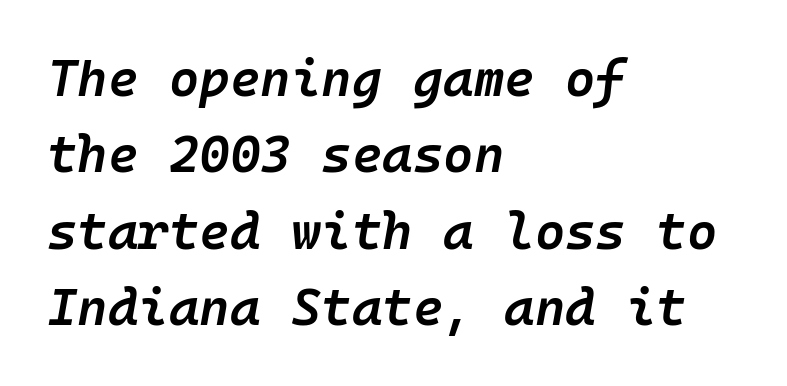
The image shows 52 px semibold type, italic (leaning right); set left-aligned, normal line spacing (1.47x), normal letter spacing, not underlined; low stroke contrast and a medium x-height.
